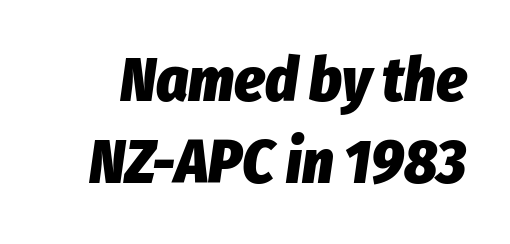
What stands out about the letter spacing? Nothing — it is the standard amount. The axis of the letterforms is tilted away from vertical. The face used here is proportionally spaced, like ordinary book or web type. The face used here has the dense, thick strokes of a bold.
